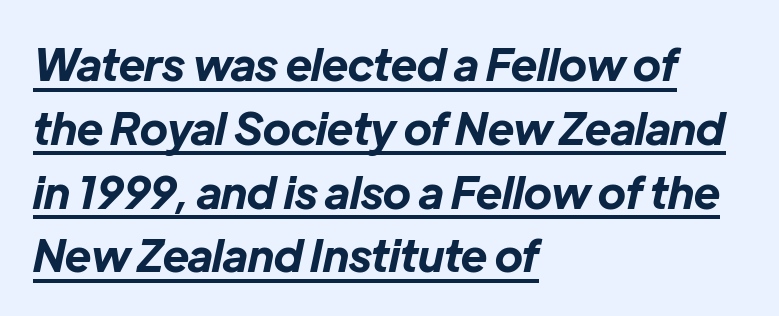
Q: Is the text bold? A: Yes.
Q: Is the text italic (slanted)? A: Yes, it leans right by about 12 degrees.
Q: Is the text underlined? A: Yes.
Q: How is the paragraph aligned? A: Left-aligned.
Q: Is the spacing between letters normal or unusually wide? A: Normal.
Q: Is the spacing between lines tight, normal or loose? A: Normal.
Q: Width (condensed, normal, or wide)? A: Normal.
Q: Stroke contrast? A: Low.
Q: x-height? A: Medium.
Q: Monospaced? A: No.
